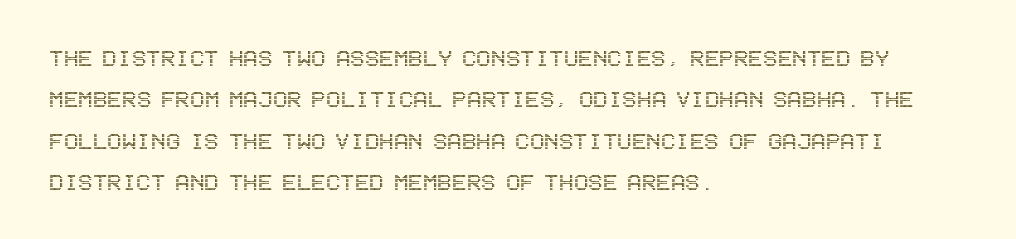
Successive baselines arrive at the customary interval. Short and long lines alike share a common starting point at left. Italic: no, the glyphs are upright roman. Short note: letters normally spaced. Quick note: underline off.
